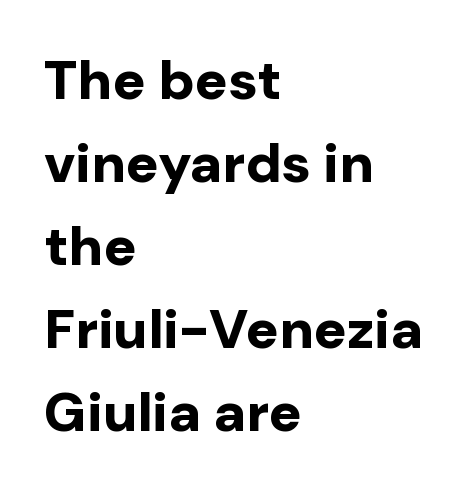
Q: Is the text bold? A: Yes.
Q: Is the text italic (slanted)? A: No, it is upright.
Q: Is the typeface a serif or a sans-serif typeface? A: Sans-serif.
Q: Is the text underlined? A: No.
Q: How is the paragraph aligned? A: Left-aligned.
Q: Is the spacing between letters normal or unusually wide? A: Normal.
Q: Is the spacing between lines tight, normal or loose? A: Normal.
Q: Width (condensed, normal, or wide)? A: Normal.
Q: Stroke contrast? A: Low.
Q: x-height? A: Medium.
Q: Monospaced? A: No.
